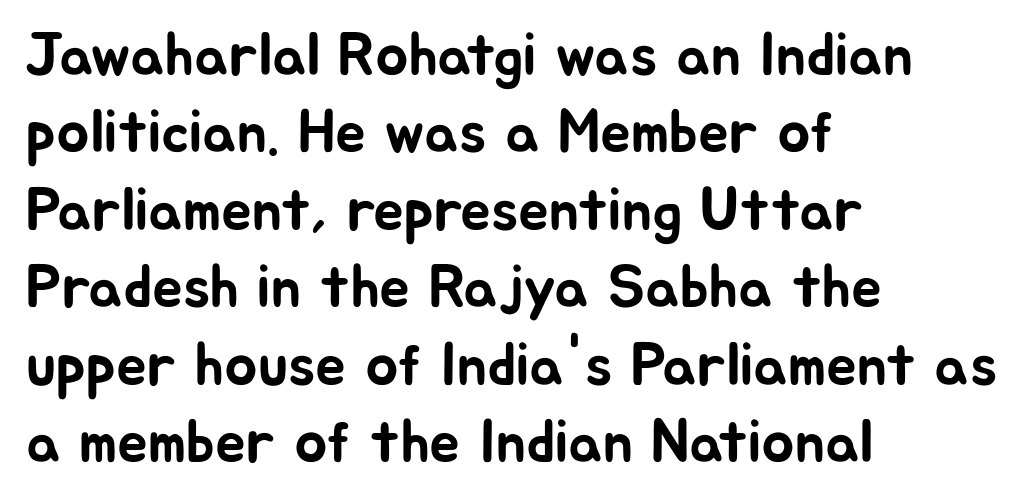
{"serif": "no", "italic": "no", "width": "normal", "stroke_contrast": "low", "x_height": "medium", "monospaced": "no", "underline": "no", "align": "left", "line_spacing": "normal", "line_spacing_ratio": 1.27, "letter_spacing": "normal", "letter_spacing_em": 0.0, "glyph_px": 61}
